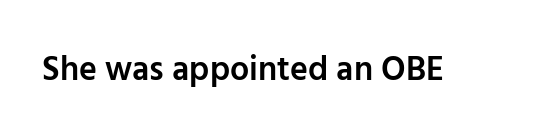
Here the designer chose a conventional face with non-uniform glyph widths. Bold? Not quite — semibold, heavier than regular but stopping short. This sample uses an upright cut, with every glyph sitting square on the baseline. The space beneath each line is pristine and unruled. The face used here is a sans, in the tradition of grotesques and geometrics.
